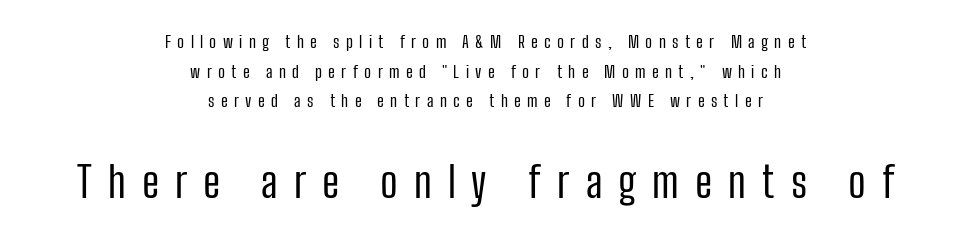
Characters remain perfectly vertical along every line. Descenders hang freely into open space. Inter-character spacing is expanded well beyond the font's built-in metrics. The letters look calm and open, with moderate or lighter stems. Each line is balanced around a shared central axis. The passage shown is typed in a proportional face where columns would drift.
